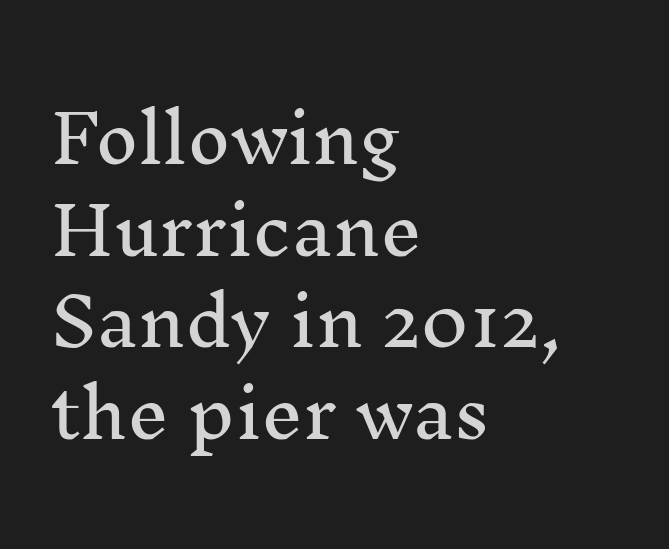
Descender tails drop into unmarked territory. The passage shown is typed in a proportional face where columns would drift. A typesetter would call this zero additional tracking. The line-height multiplier appears to be the usual default. Where is the straight margin? On the left. These lines were composed using upright roman letters.
